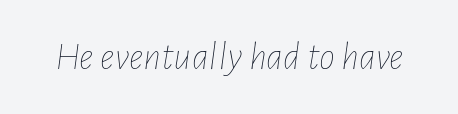
{"italic": "yes", "lean": "right", "slant_degrees": 7, "bold": "no", "weight": "thin", "width": "condensed", "stroke_contrast": "low", "x_height": "medium", "monospaced": "no", "underline": "no", "letter_spacing": "normal", "letter_spacing_em": 0.0, "glyph_px": 40}
